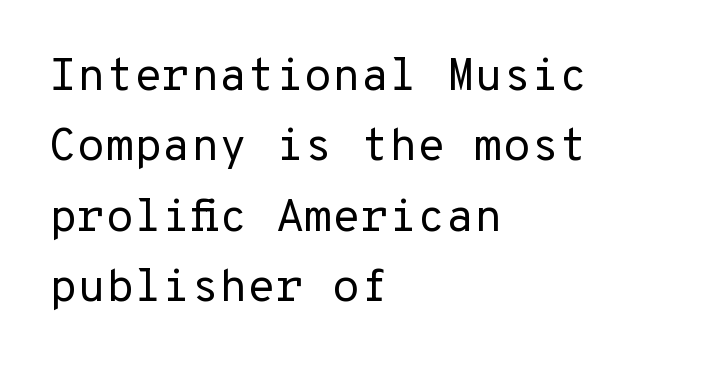
Clear beneath every line of the passage. Caption: standard tracking, unaltered. Regarding leading, the lines here are spaced in the standard way. Designer's note — italics off, roman on.
